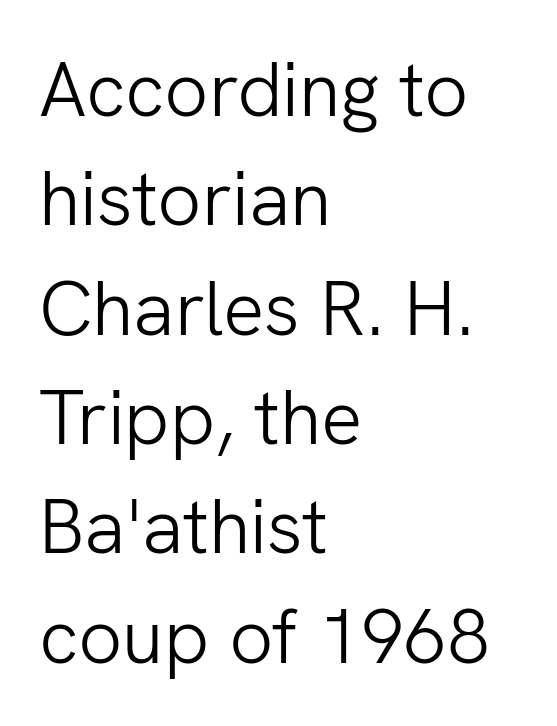
Q: Is the text bold? A: No.
Q: Is the text italic (slanted)? A: No, it is upright.
Q: Is the typeface a serif or a sans-serif typeface? A: Sans-serif.
Q: Is the text underlined? A: No.
Q: How is the paragraph aligned? A: Left-aligned.
Q: Is the spacing between letters normal or unusually wide? A: Normal.
Q: Is the spacing between lines tight, normal or loose? A: Normal.
Q: Width (condensed, normal, or wide)? A: Normal.
Q: Stroke contrast? A: Low.
Q: x-height? A: Medium.
Q: Monospaced? A: No.
